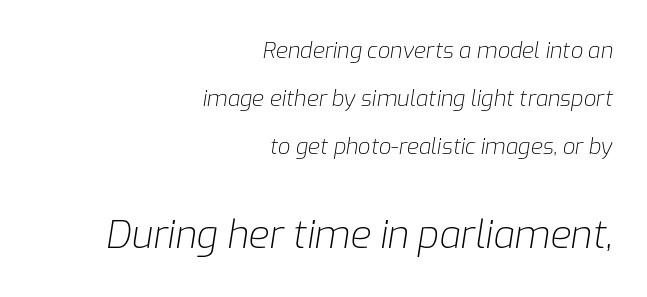
The image shows 38 px light type, italic (leaning right); set right-aligned, loose line spacing (2.18x), normal letter spacing, not underlined; the second (bottom) block is 1.73x larger; low stroke contrast and a medium x-height.
